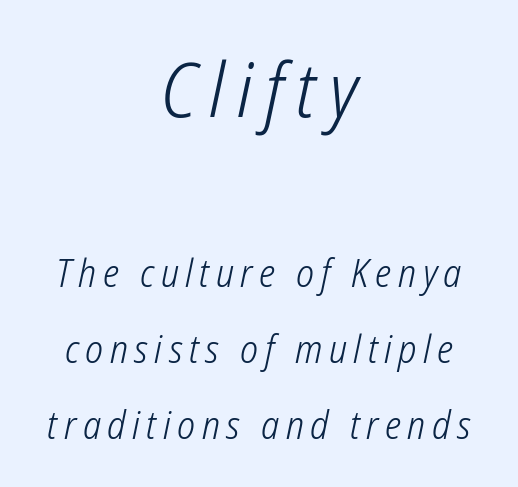
Q: Is the text bold? A: No.
Q: Is the typeface a serif or a sans-serif typeface? A: Sans-serif.
Q: Is the text underlined? A: No.
Q: How is the paragraph aligned? A: Centered.
Q: Is the spacing between lines tight, normal or loose? A: Loose.
Q: Which block of text is set in a larger size, the first (top) or the second (bottom)? A: The first (top) one.
Q: Width (condensed, normal, or wide)? A: Condensed.
Q: Stroke contrast? A: Low.
Q: x-height? A: Medium.
Q: Monospaced? A: No.
